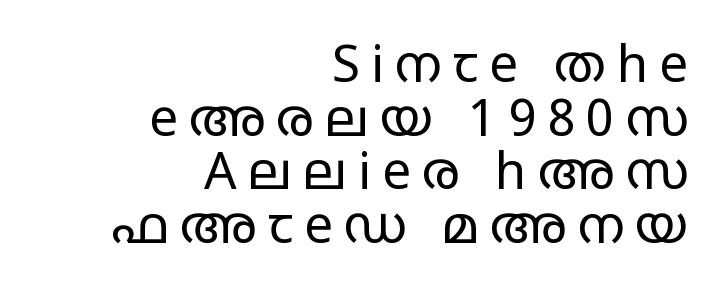
Q: Is the text bold? A: No.
Q: Is the text italic (slanted)? A: No, it is upright.
Q: Is the typeface a serif or a sans-serif typeface? A: Sans-serif.
Q: Is the text underlined? A: No.
Q: How is the paragraph aligned? A: Right-aligned.
Q: Is the spacing between letters normal or unusually wide? A: Unusually wide.
Q: Is the spacing between lines tight, normal or loose? A: Tight.
Q: Width (condensed, normal, or wide)? A: Wide.
Q: Stroke contrast? A: Low.
Q: x-height? A: Large.
Q: Monospaced? A: No.
